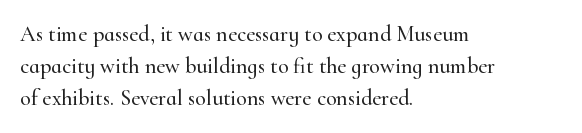
{"italic": "no", "underline": "no", "align": "left", "line_spacing": "normal", "line_spacing_ratio": 1.46, "letter_spacing": "normal", "letter_spacing_em": 0.0, "glyph_px": 22}
